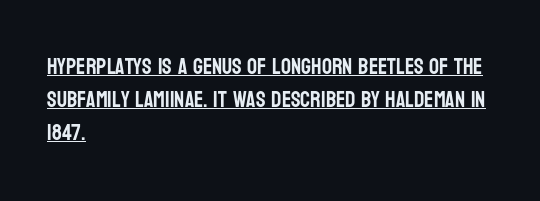
Layout note: lines flush left. Compared with undecorated copy, this sample adds a rule below the words. Normally led — the rows are evenly, conventionally spaced. Notice how the stems are strictly vertical — no italics here. Look at the tracking — it's just the regular setting, nothing added.
